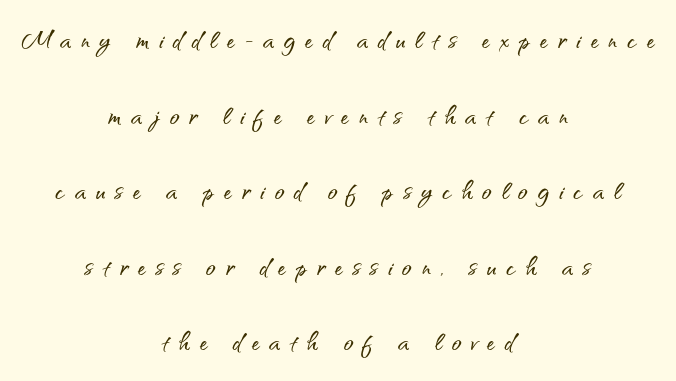
{"serif": "no", "width": "normal", "stroke_contrast": "medium", "x_height": "small", "monospaced": "no", "underline": "no", "align": "center", "line_spacing": "loose", "line_spacing_ratio": 2.36, "letter_spacing": "wide", "letter_spacing_em": 0.31, "glyph_px": 32}
